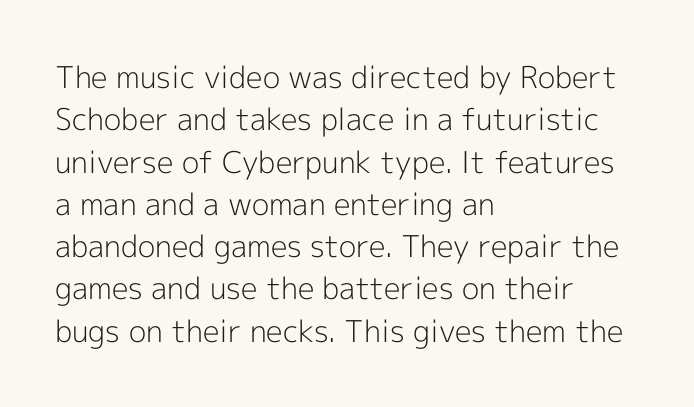
The image shows 30 px light sans-serif type, upright; set left-aligned, normal line spacing (1.41x), normal letter spacing, not underlined; a medium x-height.
